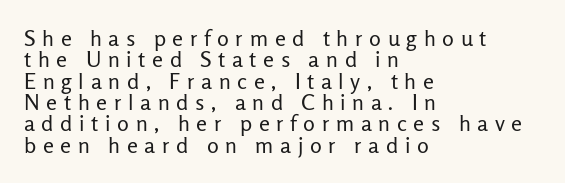
Q: Is the text bold? A: No.
Q: Is the text italic (slanted)? A: No, it is upright.
Q: Is the text underlined? A: No.
Q: How is the paragraph aligned? A: Left-aligned.
Q: Is the spacing between letters normal or unusually wide? A: Unusually wide.
Q: Is the spacing between lines tight, normal or loose? A: Tight.
